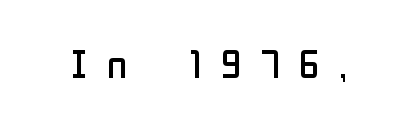
The letters stand upright; this is a roman face. This sample has the flowing, uneven cadence of proportional lettering. Check the space under the baseline: it is left empty. I'd call this a sans setting — the letters go barefoot.
